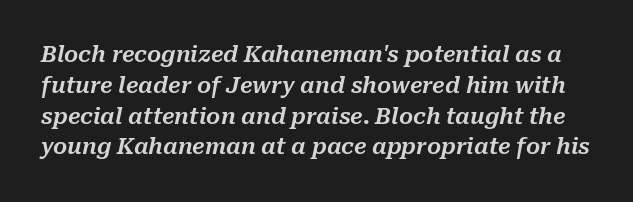
The image shows 22 px text type, italic (leaning right); set normal line spacing (1.4x), normal letter spacing, not underlined.
